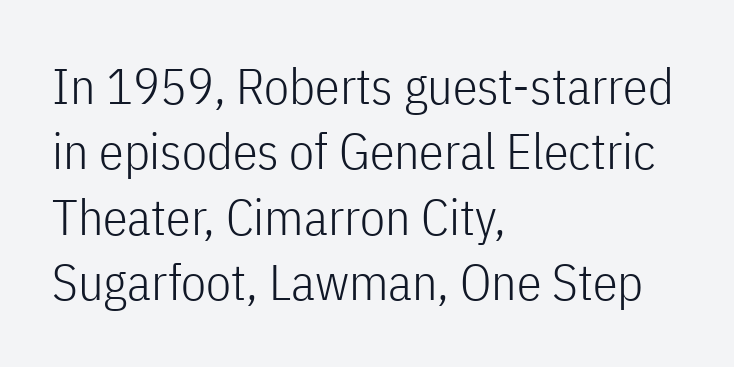
The image shows 50 px light, condensed sans-serif type, upright; set left-aligned, normal line spacing (1.31x), normal letter spacing, not underlined; low stroke contrast and a medium x-height.
